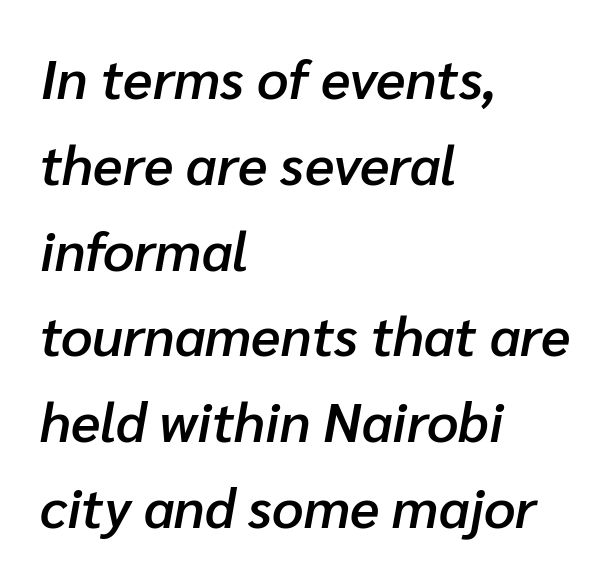
{"italic": "yes", "lean": "right", "slant_degrees": 10, "bold": "semi", "weight": "semibold", "width": "normal", "stroke_contrast": "low", "x_height": "medium", "monospaced": "no", "underline": "no", "align": "left", "line_spacing": "normal", "line_spacing_ratio": 1.56, "letter_spacing": "normal", "letter_spacing_em": 0.0, "glyph_px": 55}
